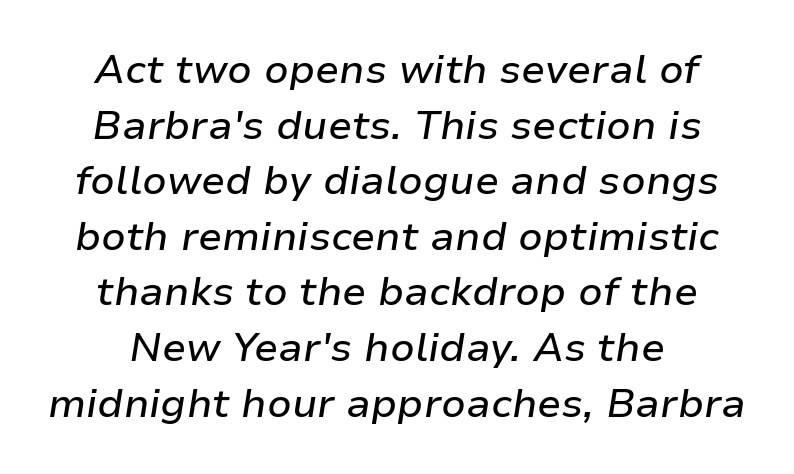
{"italic": "yes", "lean": "right", "slant_degrees": 9, "width": "normal", "stroke_contrast": "low", "x_height": "medium", "monospaced": "no", "underline": "no", "align": "center", "line_spacing": "normal", "line_spacing_ratio": 1.39, "letter_spacing": "normal", "letter_spacing_em": 0.0, "glyph_px": 40}
